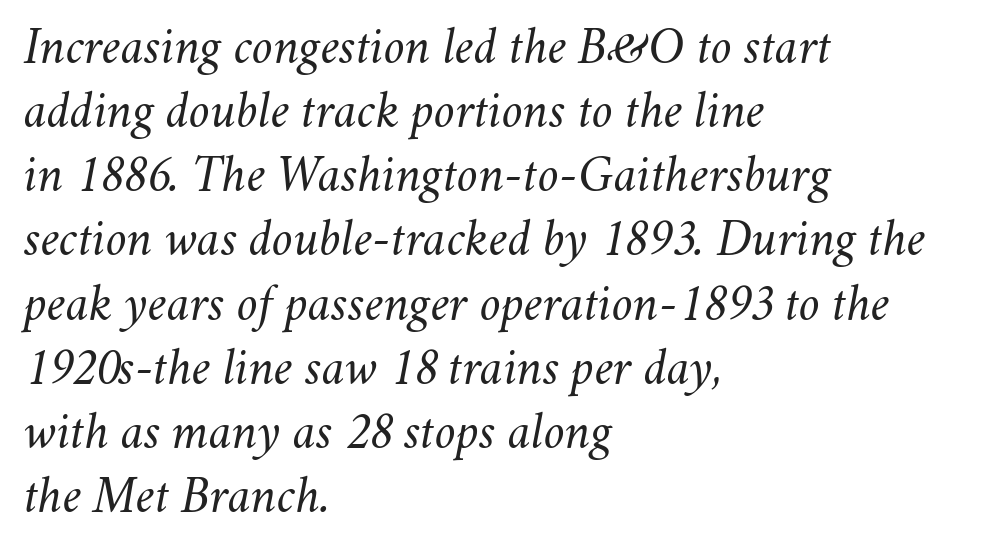
Q: Is the text bold? A: No.
Q: Is the text italic (slanted)? A: Yes, it leans right by about 11 degrees.
Q: Is the text underlined? A: No.
Q: How is the paragraph aligned? A: Left-aligned.
Q: Is the spacing between letters normal or unusually wide? A: Normal.
Q: Width (condensed, normal, or wide)? A: Normal.
Q: Stroke contrast? A: Medium.
Q: x-height? A: Small.
Q: Monospaced? A: No.
